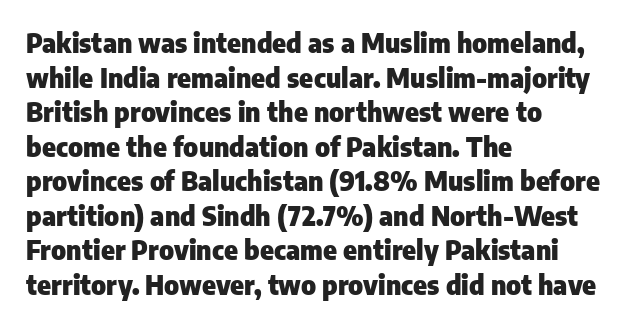
Do the letters lean? They stand straight. Standard letterfit; no display-style spreading of the glyphs. The strip under each line holds only bare page. The rendering anchors every line to the left-hand side. The glyphs have the mass of a bold cut. Quick note: interline space is typical.
